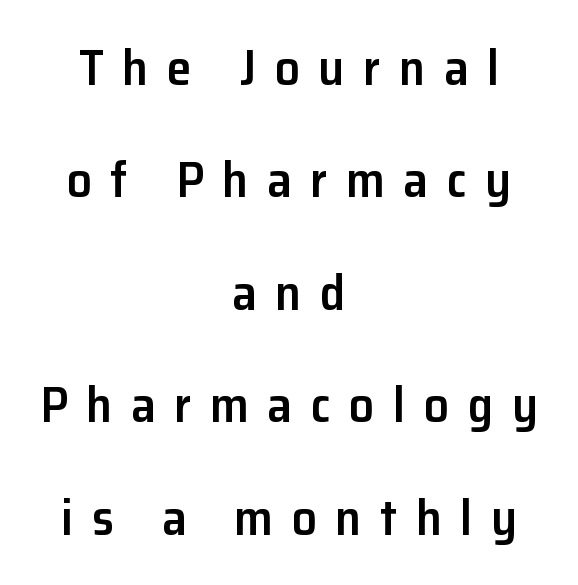
{"serif": "no", "italic": "no", "bold": "semi", "weight": "semibold", "width": "normal", "stroke_contrast": "low", "x_height": "medium", "monospaced": "no", "underline": "no", "align": "center", "line_spacing": "loose", "line_spacing_ratio": 2.25, "letter_spacing": "wide", "letter_spacing_em": 0.37, "glyph_px": 50}
